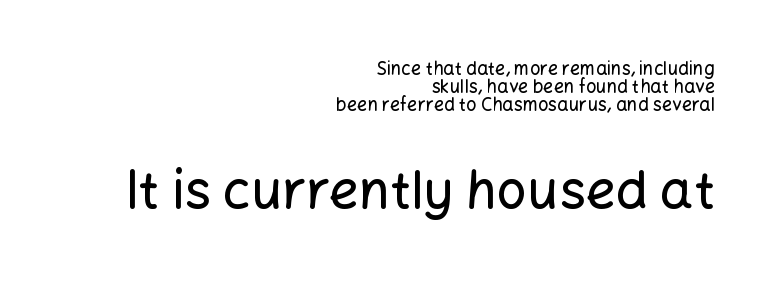
The paragraph shown leans on its right margin. If you squint, the bottom block still reads clearly — it's the larger of the two. Anything drawn beneath the words? Only blank space. The gaps between neighbouring characters are ordinary and unremarkable. Leading is clearly below the norm, producing a dense column.
